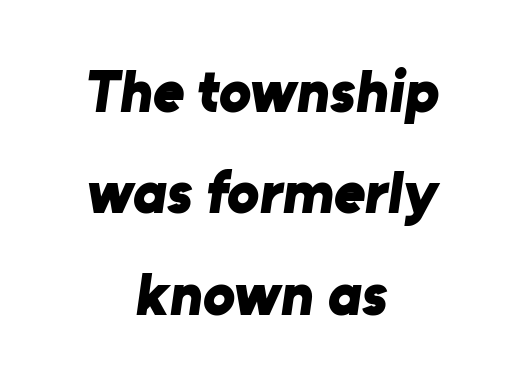
Q: Is the text bold? A: Yes.
Q: Is the typeface a serif or a sans-serif typeface? A: Sans-serif.
Q: Is the text underlined? A: No.
Q: How is the paragraph aligned? A: Centered.
Q: Is the spacing between letters normal or unusually wide? A: Normal.
Q: Is the spacing between lines tight, normal or loose? A: Normal.
Q: Width (condensed, normal, or wide)? A: Normal.
Q: Stroke contrast? A: Low.
Q: x-height? A: Medium.
Q: Monospaced? A: No.
